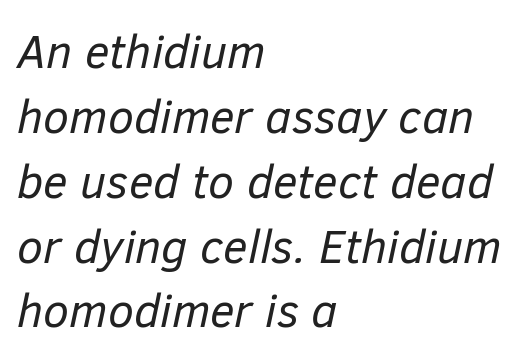
The rendering applies a slant to the glyphs. In CSS terms this would be text-align: left. Here the designer chose a conventional face with non-uniform glyph widths. Whoever set this chose a conventional vertical rhythm. These glyphs show unthickened strokes, regular width or finer. Words appear dense and cohesive because spacing is normal.
